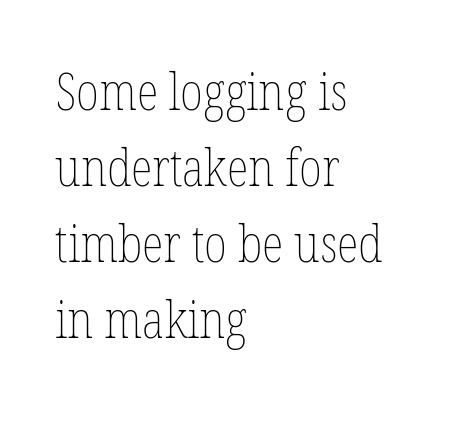
Q: Is the text bold? A: No.
Q: Is the text italic (slanted)? A: No, it is upright.
Q: Is the text underlined? A: No.
Q: How is the paragraph aligned? A: Left-aligned.
Q: Is the spacing between letters normal or unusually wide? A: Normal.
Q: Is the spacing between lines tight, normal or loose? A: Normal.
Q: Width (condensed, normal, or wide)? A: Condensed.
Q: Stroke contrast? A: Low.
Q: x-height? A: Medium.
Q: Monospaced? A: No.
